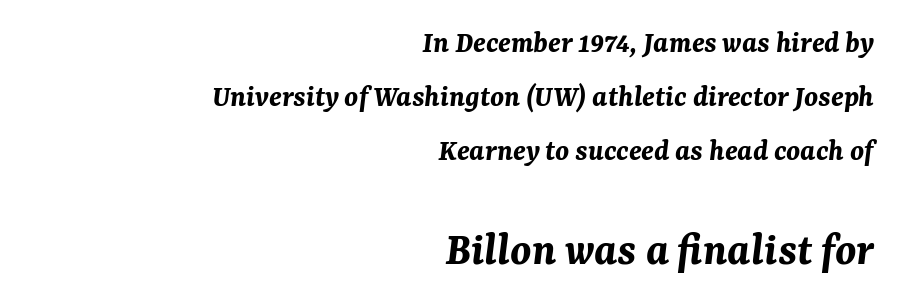
Q: Is the text bold? A: Yes.
Q: Is the text italic (slanted)? A: Yes, it leans right by about 7 degrees.
Q: Is the text underlined? A: No.
Q: How is the paragraph aligned? A: Right-aligned.
Q: Is the spacing between letters normal or unusually wide? A: Normal.
Q: Which block of text is set in a larger size, the first (top) or the second (bottom)? A: The second (bottom) one.
Q: Width (condensed, normal, or wide)? A: Normal.
Q: Stroke contrast? A: Medium.
Q: x-height? A: Medium.
Q: Monospaced? A: No.
